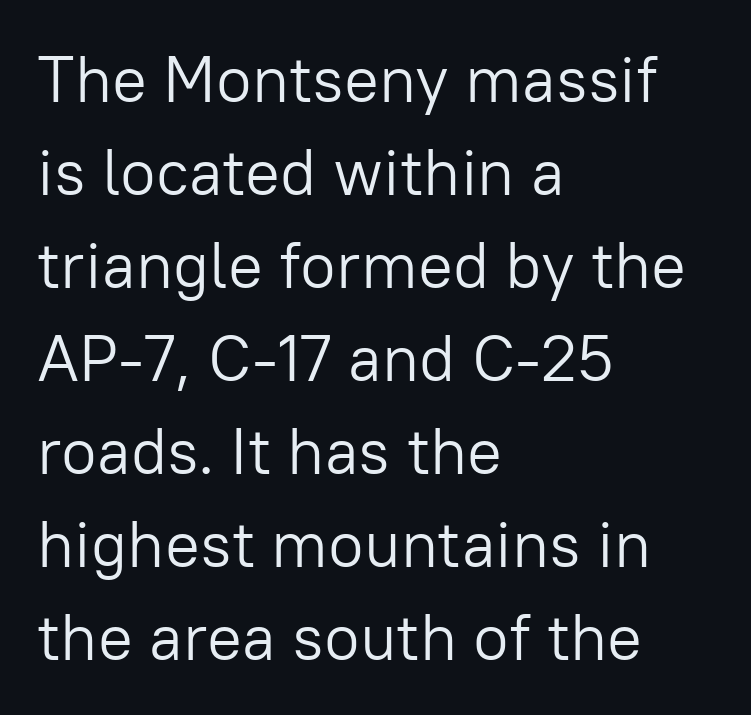
{"serif": "no", "italic": "no", "bold": "no", "weight": "light", "width": "normal", "stroke_contrast": "low", "x_height": "medium", "monospaced": "no", "underline": "no", "align": "left", "line_spacing": "normal", "line_spacing_ratio": 1.43, "letter_spacing": "normal", "letter_spacing_em": 0.0, "glyph_px": 65}
